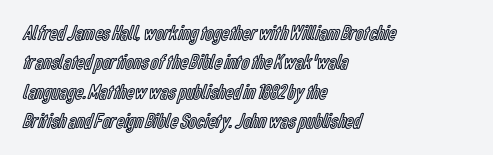
{"underline": "no", "align": "left", "line_spacing": "normal", "line_spacing_ratio": 1.33, "letter_spacing": "normal", "letter_spacing_em": 0.0, "glyph_px": 22}
